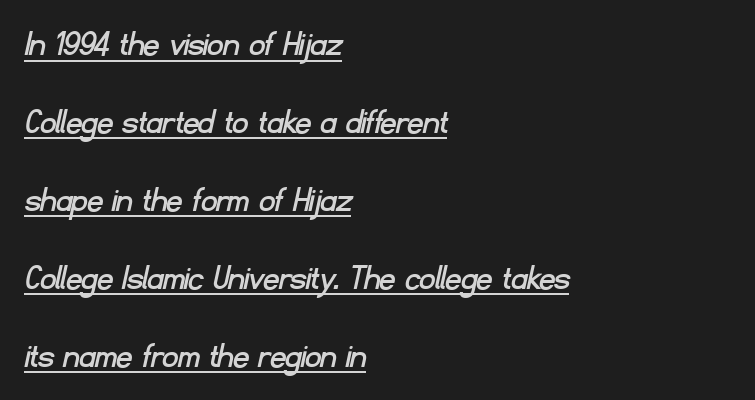
What stands out about the letter spacing? Nothing — it is the standard amount. Varying glyph widths throughout — classic text-font behaviour. Horizontally, the lines are justified to the leading edge only. Has an underline been added? It has. Letterform terminals end flat and unadorned throughout the passage. The leading is generous, giving the passage an open texture.
